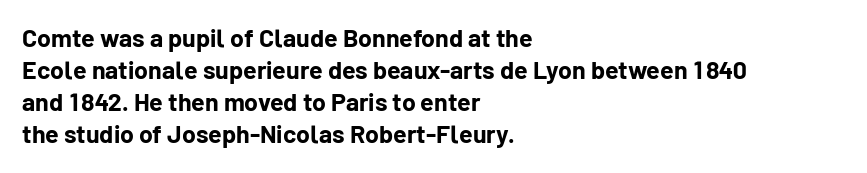
Q: Is the text bold? A: Yes.
Q: Is the text italic (slanted)? A: No, it is upright.
Q: Is the text underlined? A: No.
Q: How is the paragraph aligned? A: Left-aligned.
Q: Is the spacing between letters normal or unusually wide? A: Normal.
Q: Is the spacing between lines tight, normal or loose? A: Normal.
